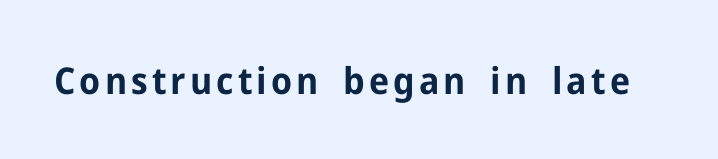
{"serif": "no", "italic": "no", "bold": "yes", "weight": "bold", "width": "normal", "stroke_contrast": "low", "x_height": "medium", "monospaced": "no", "underline": "no", "glyph_px": 37}
